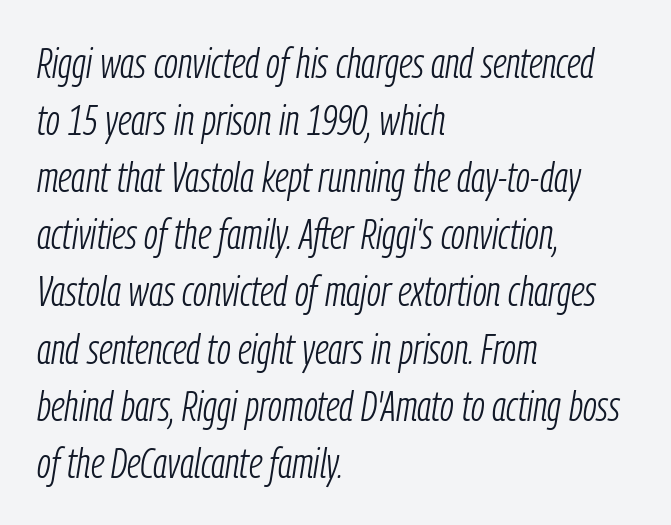
{"italic": "yes", "lean": "right", "slant_degrees": 9, "bold": "no", "weight": "light", "width": "condensed", "stroke_contrast": "low", "x_height": "medium", "monospaced": "no", "underline": "no", "align": "left", "line_spacing": "normal", "line_spacing_ratio": 1.36, "letter_spacing": "normal", "letter_spacing_em": 0.0, "glyph_px": 42}
